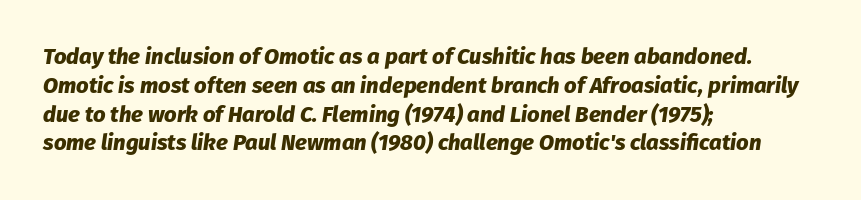
{"italic": "yes", "lean": "right", "slant_degrees": 8, "bold": "yes", "underline": "no", "align": "left", "line_spacing": "normal", "line_spacing_ratio": 1.31, "letter_spacing": "normal", "letter_spacing_em": 0.0, "glyph_px": 22}
